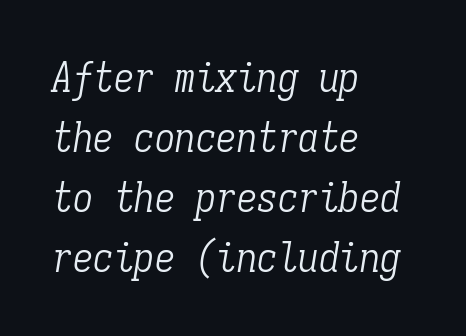
Q: Is the text bold? A: No.
Q: Is the text italic (slanted)? A: Yes, it leans right by about 9 degrees.
Q: Is the typeface a serif or a sans-serif typeface? A: Serif.
Q: Is the text underlined? A: No.
Q: How is the paragraph aligned? A: Left-aligned.
Q: Is the spacing between letters normal or unusually wide? A: Normal.
Q: Is the spacing between lines tight, normal or loose? A: Normal.
Q: Width (condensed, normal, or wide)? A: Condensed.
Q: Stroke contrast? A: Low.
Q: x-height? A: Medium.
Q: Monospaced? A: Yes.
